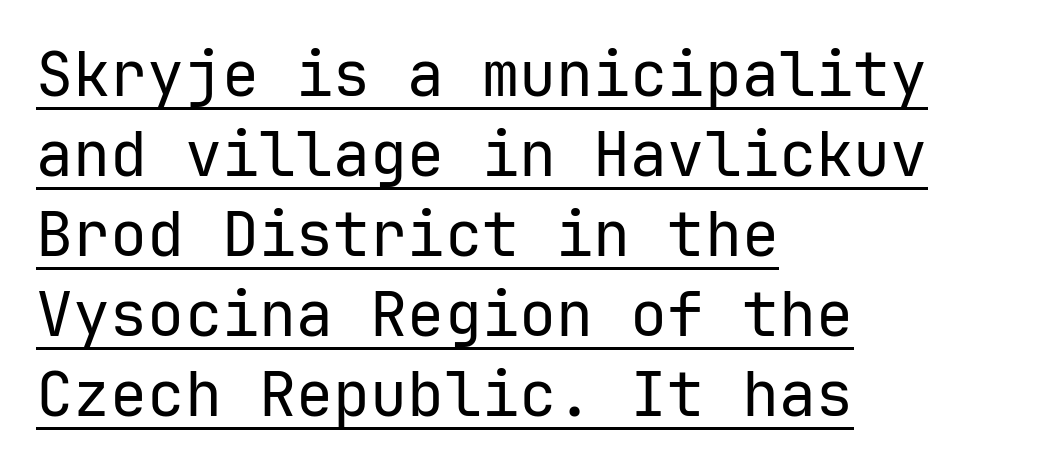
You can see a thin bar hugging the bottom of the glyphs. Look at the bottom of the vertical strokes: they stop flat, with no serifs. Letters have the restrained weight of plain body copy at most. Students, note that the glyphs here touch the page at normal intervals.
